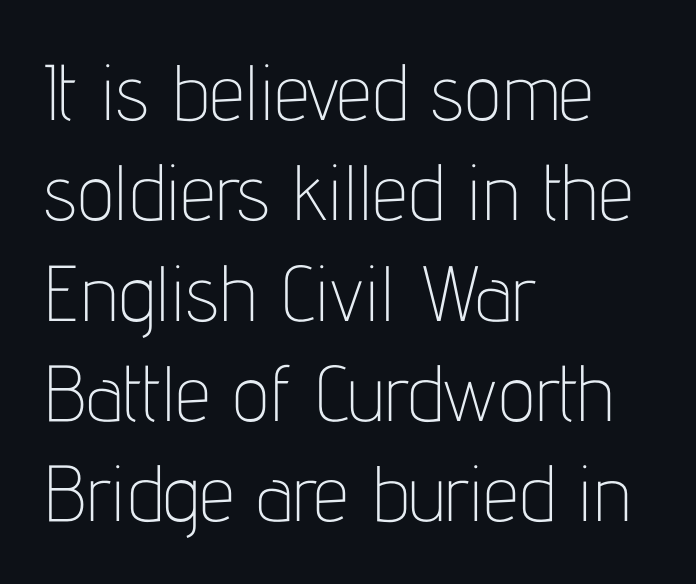
The image shows 79 px thin, condensed sans-serif type, upright; set left-aligned, normal line spacing (1.27x), normal letter spacing, not underlined; low stroke contrast and a medium x-height.
